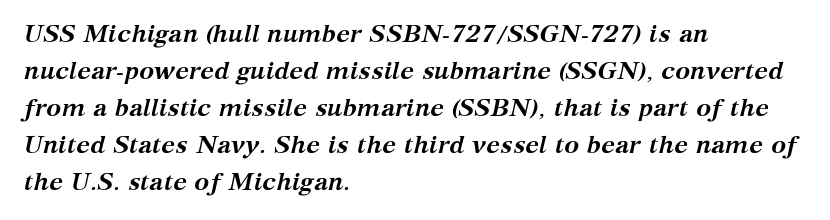
The image shows 25 px bold type, italic (leaning right); set left-aligned, normal line spacing (1.48x), normal letter spacing, not underlined.
